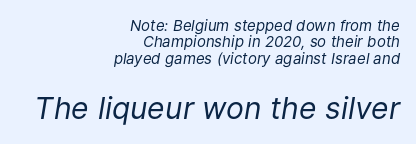
The image shows 30 px regular-weight type, italic (leaning right); set right-aligned, tight line spacing (1.1x), normal letter spacing, not underlined; the second (bottom) block is 2.0x larger; low stroke contrast and a medium x-height.
